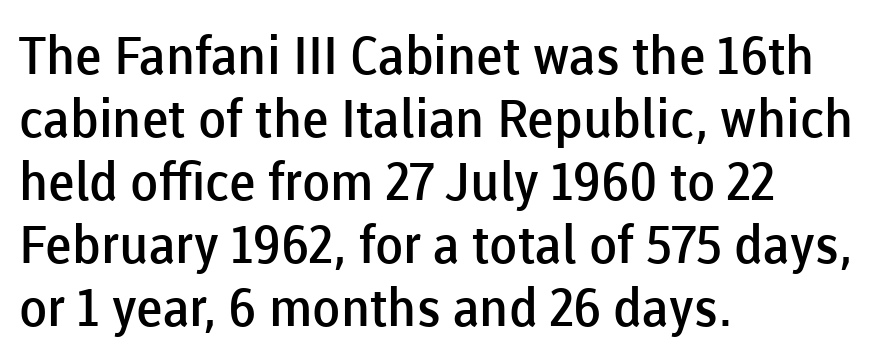
Is this a sans? Yes — the strokes have no serifs. Is this a fixed-width face? No — the glyphs have proportional, varying widths. The foot of each line stays bare and open. Upright lettering throughout. These lines carry some extra weight — a demibold, not a full bold.
